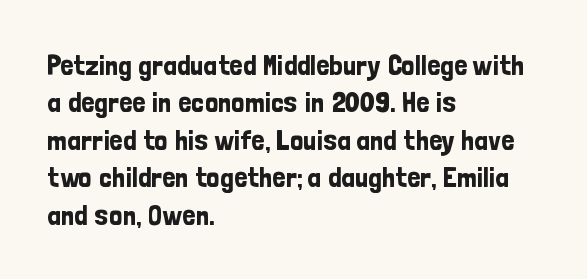
{"serif": "no", "italic": "no", "width": "condensed", "stroke_contrast": "low", "x_height": "medium", "monospaced": "no", "underline": "no", "align": "left", "line_spacing": "normal", "line_spacing_ratio": 1.29, "letter_spacing": "normal", "letter_spacing_em": 0.0, "glyph_px": 29}
